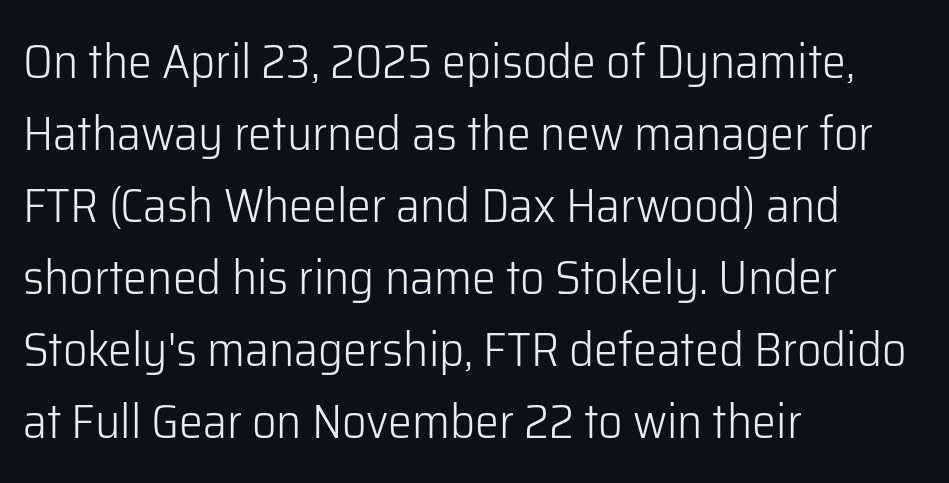
The image shows 48 px light sans-serif type, upright; set left-aligned, normal line spacing (1.5x), normal letter spacing, not underlined; low stroke contrast and a medium x-height.
